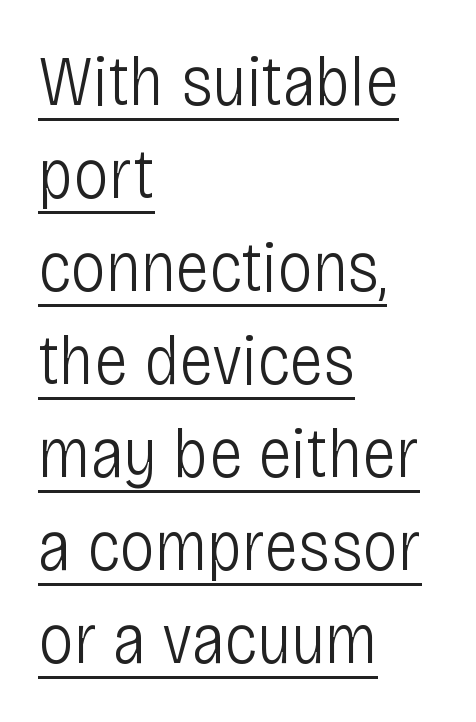
The font family rendered here belongs to the sans-serif group. Each new line begins a customary step beneath the previous one. This is underlined copy, the kind a proofreader might mark for attention. The letterforms sit shoulder to shoulder at normal distance. You can tell it's not italic because the verticals are truly vertical. This is not heavy type; no bold has been used.
